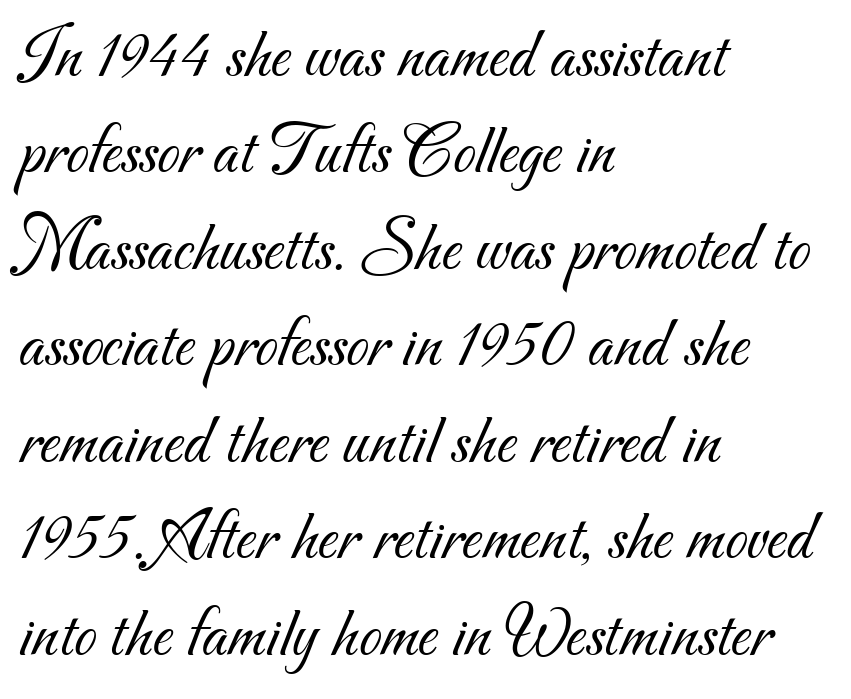
Q: Is the text bold? A: No.
Q: Is the typeface a serif or a sans-serif typeface? A: Sans-serif.
Q: Is the text underlined? A: No.
Q: How is the paragraph aligned? A: Left-aligned.
Q: Is the spacing between letters normal or unusually wide? A: Normal.
Q: Is the spacing between lines tight, normal or loose? A: Normal.
Q: Width (condensed, normal, or wide)? A: Normal.
Q: Stroke contrast? A: Medium.
Q: x-height? A: Small.
Q: Monospaced? A: No.
